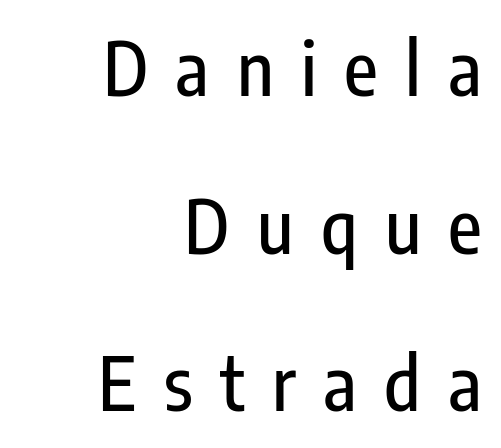
{"serif": "no", "italic": "no", "width": "condensed", "stroke_contrast": "low", "x_height": "medium", "monospaced": "no", "underline": "no", "align": "right", "line_spacing": "loose", "line_spacing_ratio": 2.13, "letter_spacing": "wide", "letter_spacing_em": 0.37, "glyph_px": 74}
